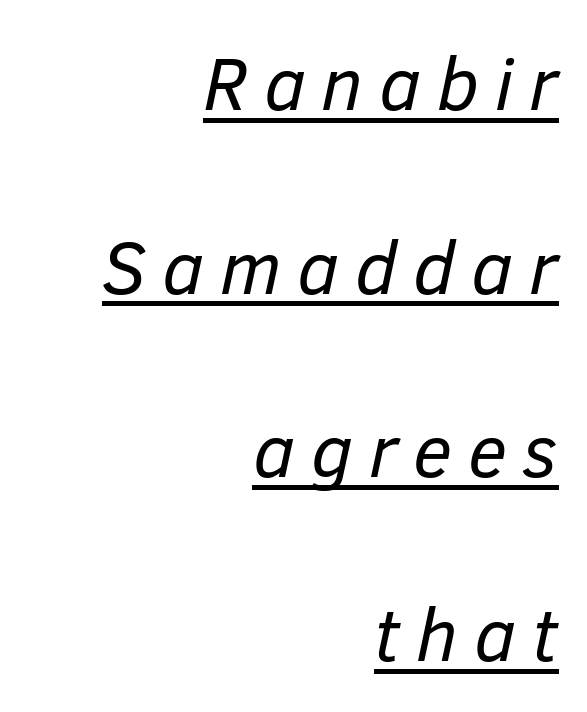
{"italic": "yes", "lean": "right", "slant_degrees": 12, "bold": "no", "weight": "regular", "width": "normal", "stroke_contrast": "low", "x_height": "medium", "monospaced": "no", "underline": "yes", "align": "right", "line_spacing": "loose", "line_spacing_ratio": 2.45, "letter_spacing": "wide", "letter_spacing_em": 0.21, "glyph_px": 75}
